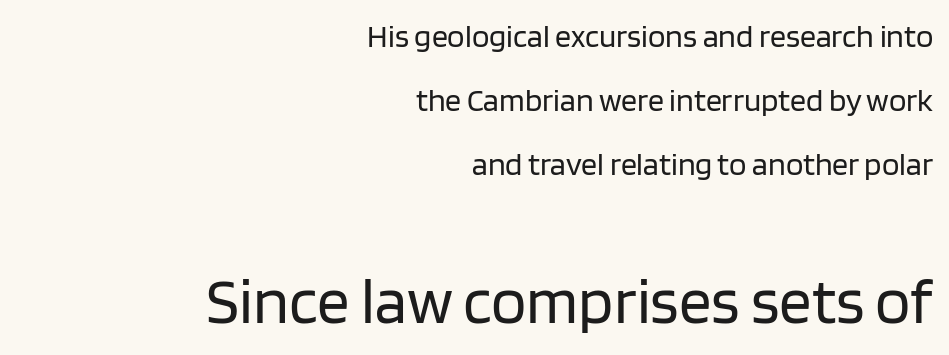
Q: Is the text bold? A: No.
Q: Is the text italic (slanted)? A: No, it is upright.
Q: Is the typeface a serif or a sans-serif typeface? A: Sans-serif.
Q: Is the text underlined? A: No.
Q: How is the paragraph aligned? A: Right-aligned.
Q: Is the spacing between letters normal or unusually wide? A: Normal.
Q: Is the spacing between lines tight, normal or loose? A: Loose.
Q: Which block of text is set in a larger size, the first (top) or the second (bottom)? A: The second (bottom) one.
Q: Width (condensed, normal, or wide)? A: Normal.
Q: Stroke contrast? A: Low.
Q: x-height? A: Large.
Q: Monospaced? A: No.
